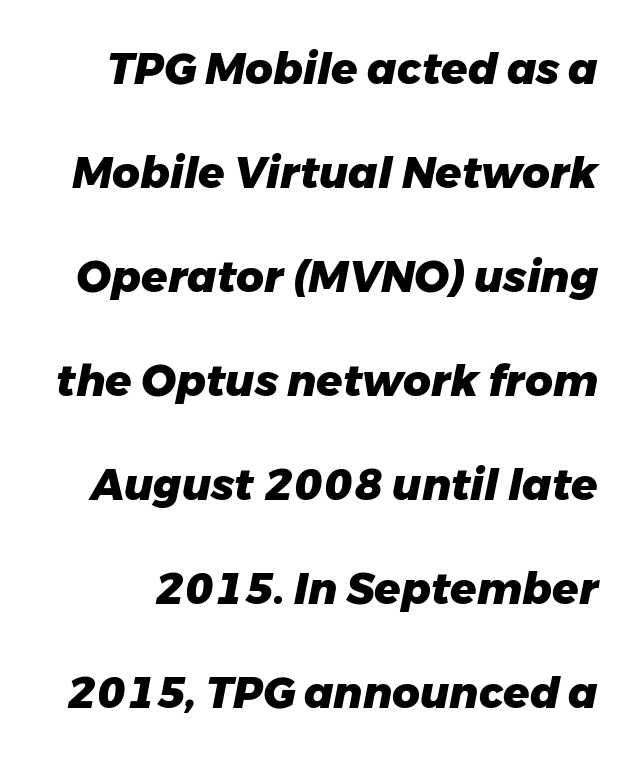
{"italic": "yes", "lean": "right", "slant_degrees": 11, "bold": "yes", "weight": "heavy", "width": "normal", "stroke_contrast": "low", "x_height": "medium", "monospaced": "no", "underline": "no", "line_spacing": "loose", "line_spacing_ratio": 2.42, "letter_spacing": "normal", "letter_spacing_em": 0.0, "glyph_px": 43}
